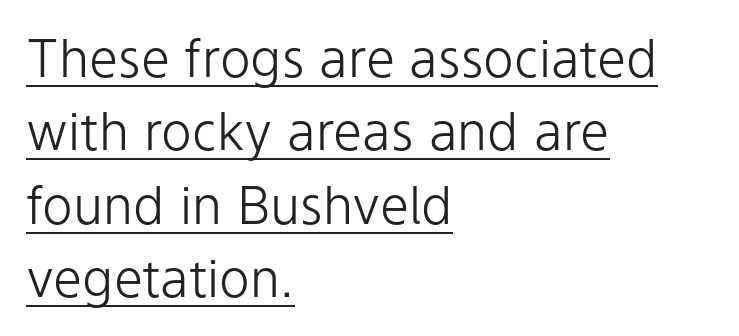
Observe the ordinary spacing: letters are neighbours, not strangers. Does the copy run flush right? No — it runs flush left. The lettering stays uniformly vertical, giving the passage a roman look. Letters have the restrained weight of plain body copy at most.
